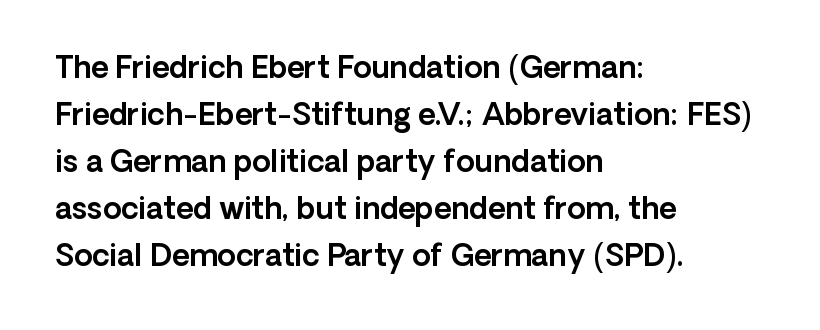
{"serif": "no", "italic": "no", "width": "normal", "x_height": "medium", "monospaced": "no", "underline": "no", "align": "left", "line_spacing": "normal", "line_spacing_ratio": 1.57, "letter_spacing": "normal", "letter_spacing_em": 0.0, "glyph_px": 30}
